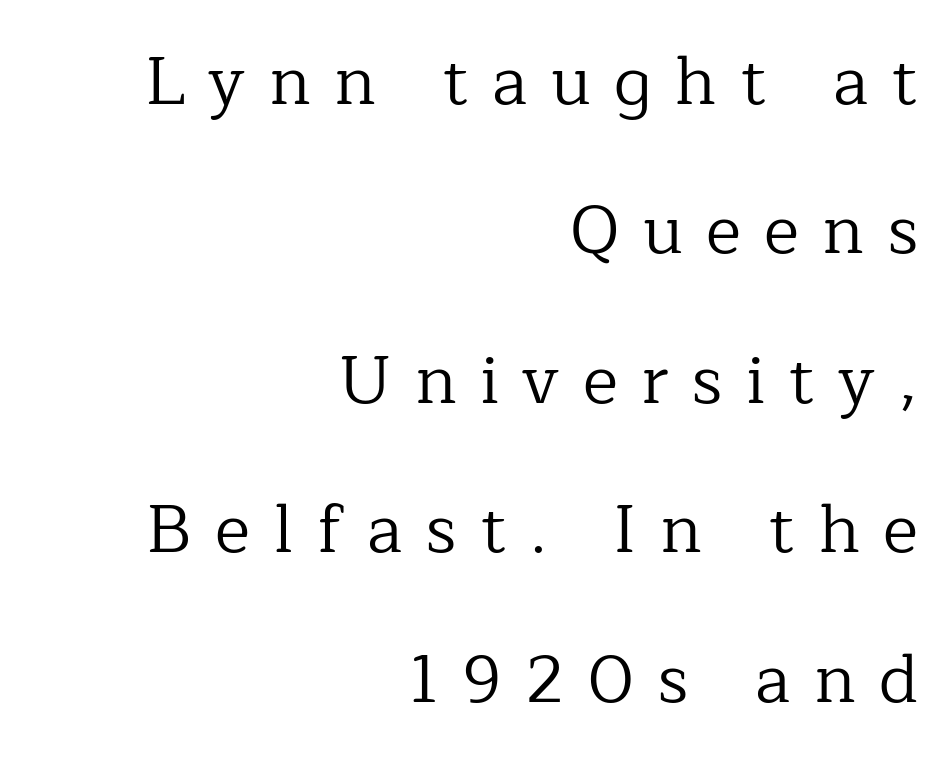
A serif font was chosen for this passage. The passage shown stacks its lines with a broad gap. If you drew a line through each stem, it would be perfectly vertical. Descender tails drop into unmarked territory. These lines are rendered in a variable-pitch font. Weight class: somewhere from thin through regular.
